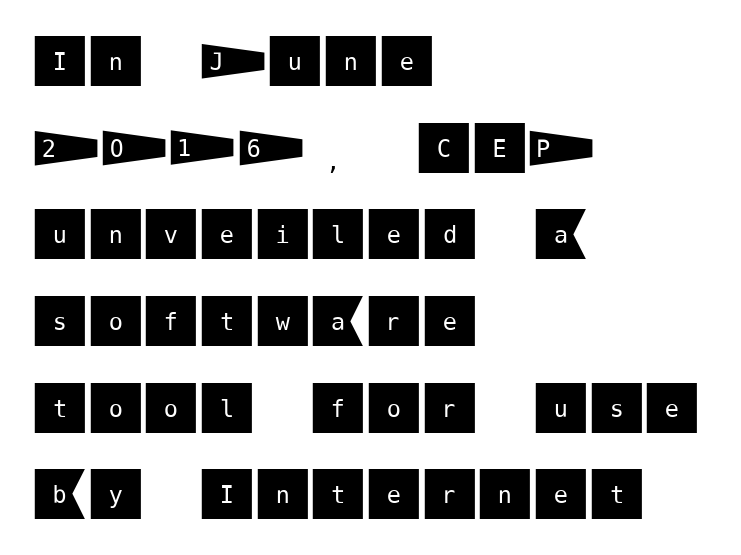
{"serif": "no", "italic": "no", "width": "normal", "stroke_contrast": "medium", "x_height": "large", "underline": "no", "align": "left", "line_spacing": "normal", "line_spacing_ratio": 1.52, "letter_spacing": "normal", "letter_spacing_em": 0.0, "glyph_px": 57}
